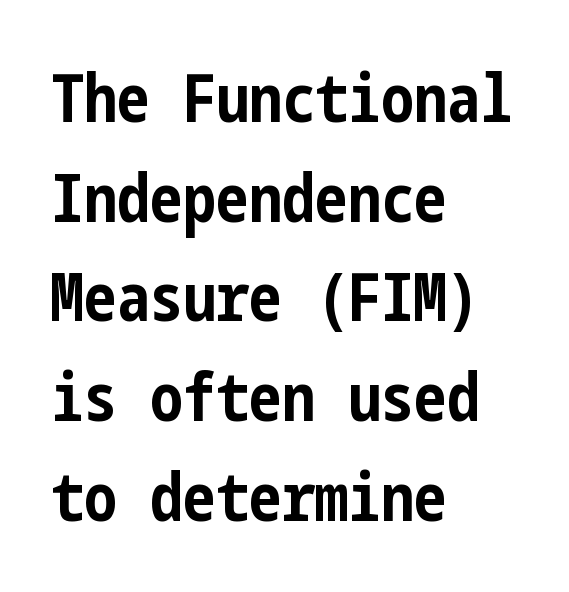
The image shows 66 px bold, condensed sans-serif type, upright; set left-aligned, normal line spacing (1.51x), normal letter spacing, not underlined; low stroke contrast and a medium x-height.
